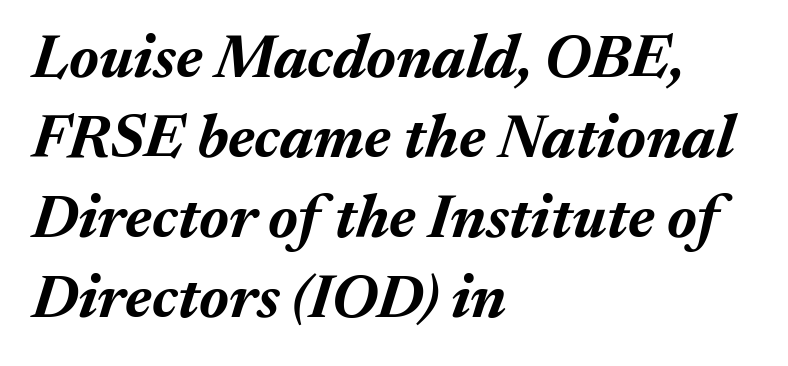
Q: Is the text bold? A: Yes.
Q: Is the text italic (slanted)? A: Yes, it leans right by about 17 degrees.
Q: Is the text underlined? A: No.
Q: How is the paragraph aligned? A: Left-aligned.
Q: Is the spacing between letters normal or unusually wide? A: Normal.
Q: Is the spacing between lines tight, normal or loose? A: Normal.
Q: Width (condensed, normal, or wide)? A: Normal.
Q: Stroke contrast? A: Medium.
Q: x-height? A: Medium.
Q: Monospaced? A: No.
